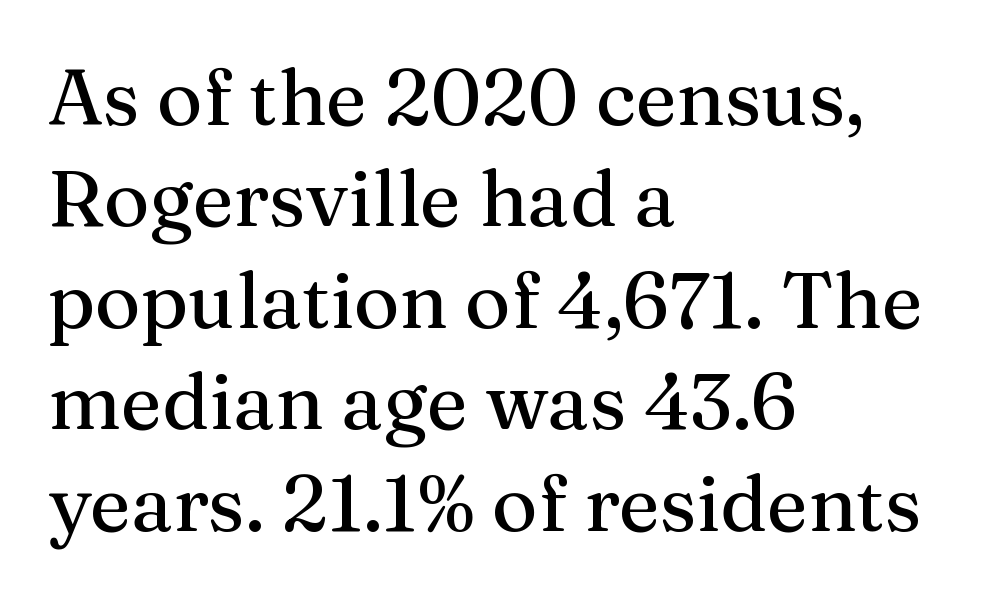
{"serif": "yes", "italic": "no", "width": "normal", "stroke_contrast": "medium", "x_height": "medium", "monospaced": "no", "underline": "no", "align": "left", "line_spacing": "normal", "line_spacing_ratio": 1.3, "letter_spacing": "normal", "letter_spacing_em": 0.0, "glyph_px": 78}
